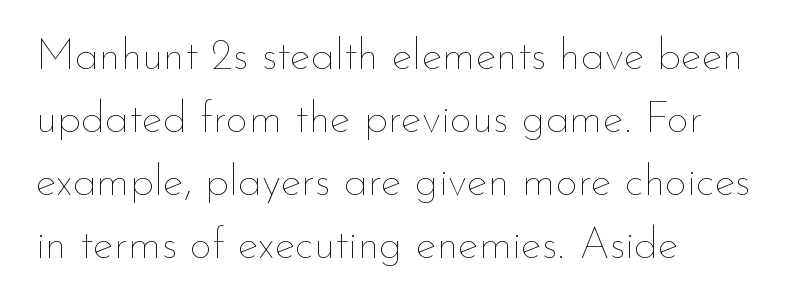
Q: Is the text bold? A: No.
Q: Is the text italic (slanted)? A: No, it is upright.
Q: Is the text underlined? A: No.
Q: How is the paragraph aligned? A: Left-aligned.
Q: Is the spacing between letters normal or unusually wide? A: Normal.
Q: Is the spacing between lines tight, normal or loose? A: Normal.
Q: Width (condensed, normal, or wide)? A: Normal.
Q: Stroke contrast? A: Low.
Q: x-height? A: Small.
Q: Monospaced? A: No.
